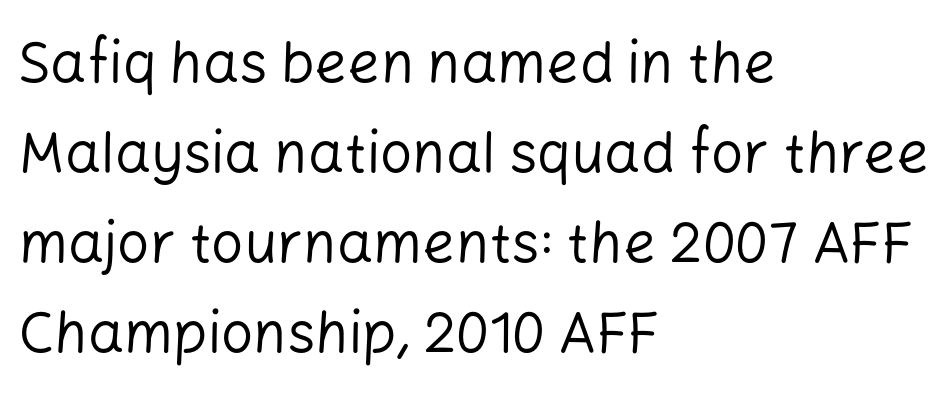
Q: Is the text bold? A: No.
Q: Is the text italic (slanted)? A: No, it is upright.
Q: Is the typeface a serif or a sans-serif typeface? A: Sans-serif.
Q: Is the text underlined? A: No.
Q: How is the paragraph aligned? A: Left-aligned.
Q: Is the spacing between letters normal or unusually wide? A: Normal.
Q: Is the spacing between lines tight, normal or loose? A: Normal.
Q: Width (condensed, normal, or wide)? A: Normal.
Q: Stroke contrast? A: Low.
Q: x-height? A: Medium.
Q: Monospaced? A: No.
